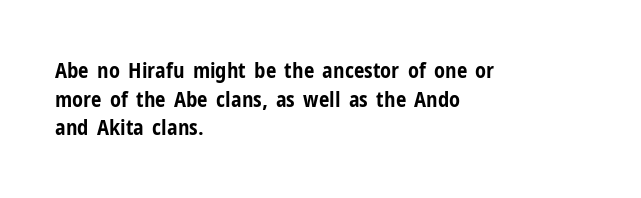
Q: Is the text bold? A: Yes.
Q: Is the text italic (slanted)? A: No, it is upright.
Q: Is the text underlined? A: No.
Q: How is the paragraph aligned? A: Left-aligned.
Q: Is the spacing between letters normal or unusually wide? A: Normal.
Q: Is the spacing between lines tight, normal or loose? A: Normal.
